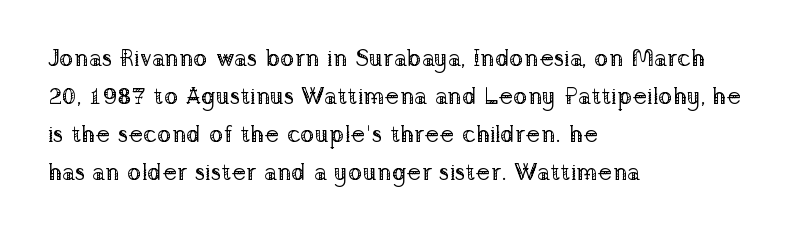
{"italic": "no", "bold": "no", "underline": "no", "align": "left", "line_spacing": "normal", "line_spacing_ratio": 1.58, "letter_spacing": "normal", "letter_spacing_em": 0.0, "glyph_px": 24}
